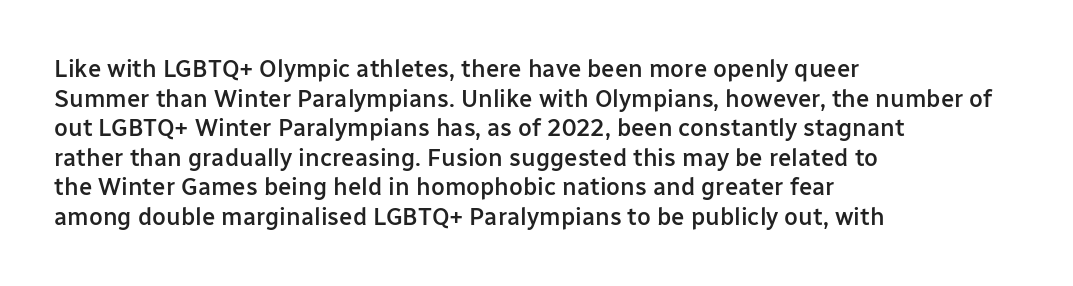
Q: Is the text bold? A: Semi-bold.
Q: Is the text italic (slanted)? A: No, it is upright.
Q: Is the text underlined? A: No.
Q: How is the paragraph aligned? A: Left-aligned.
Q: Is the spacing between letters normal or unusually wide? A: Normal.
